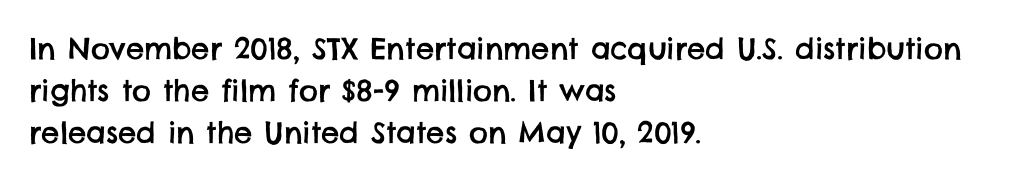
The image shows 29 px sans-serif type; set left-aligned, normal line spacing (1.44x), normal letter spacing, not underlined; low stroke contrast and a large x-height.
